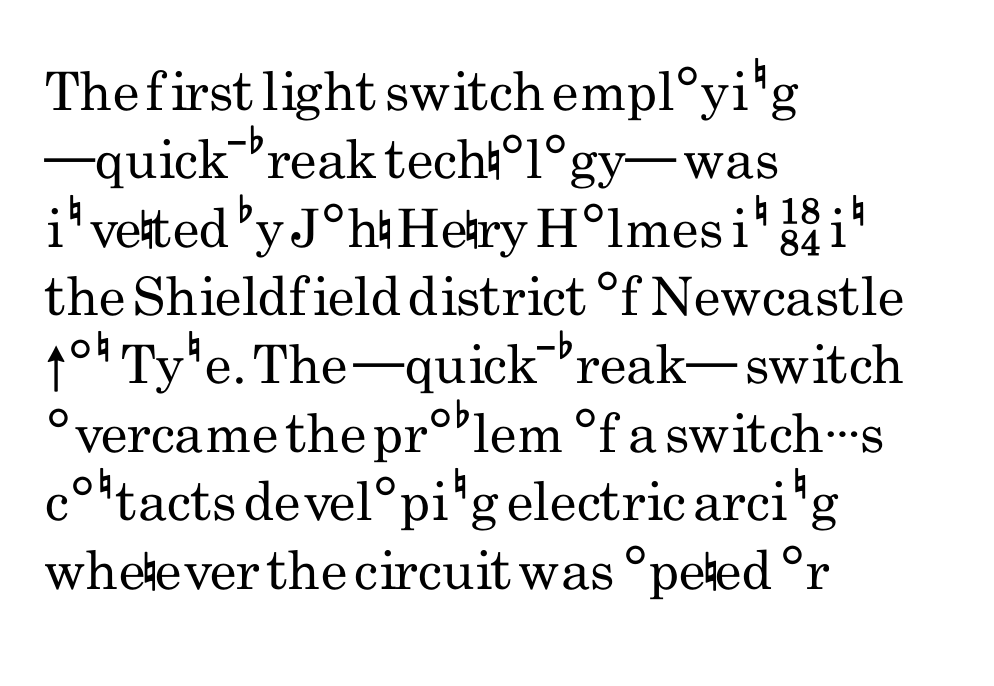
The paragraph has a hard left edge and a soft right edge. The gaps between neighbouring characters are ordinary and unremarkable. The designer went with a sans here, leaving each stem footless. The passage shown is not underscored anywhere. These glyphs show unthickened strokes, regular width or finer. The letters advance in unequal steps, a hallmark of proportional type.
